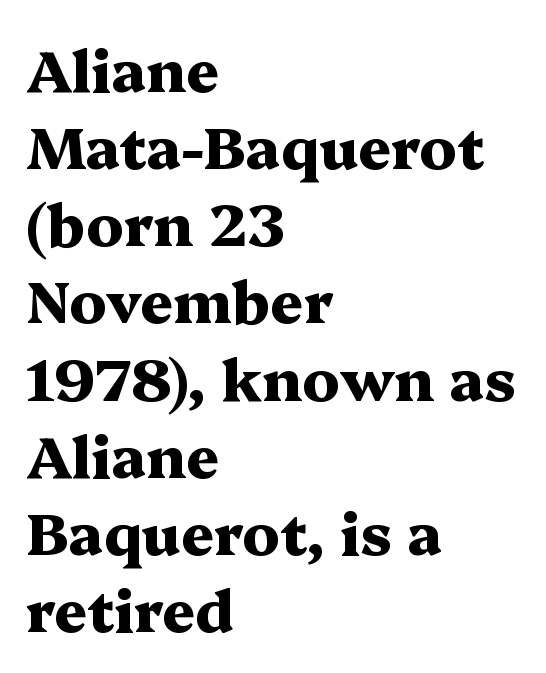
Q: Is the text bold? A: Yes.
Q: Is the text italic (slanted)? A: No, it is upright.
Q: Is the typeface a serif or a sans-serif typeface? A: Serif.
Q: Is the text underlined? A: No.
Q: How is the paragraph aligned? A: Left-aligned.
Q: Is the spacing between letters normal or unusually wide? A: Normal.
Q: Is the spacing between lines tight, normal or loose? A: Normal.
Q: Width (condensed, normal, or wide)? A: Wide.
Q: Stroke contrast? A: Medium.
Q: x-height? A: Medium.
Q: Monospaced? A: No.
